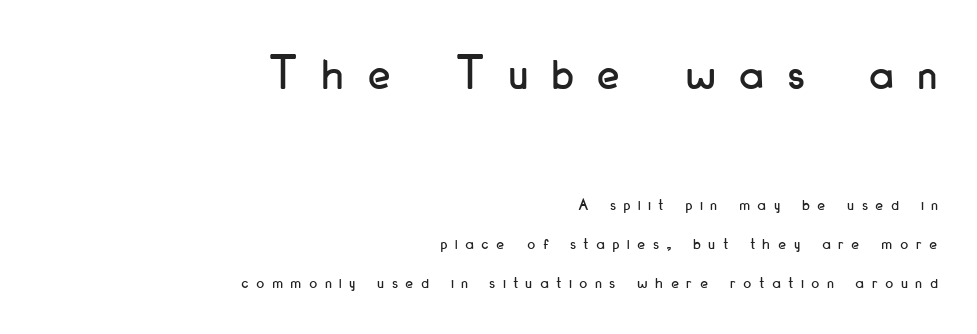
{"serif": "no", "italic": "no", "width": "condensed", "stroke_contrast": "low", "x_height": "small", "monospaced": "no", "underline": "no", "align": "right", "line_spacing": "loose", "line_spacing_ratio": 2.28, "letter_spacing": "wide", "letter_spacing_em": 0.48, "larger_block": "first", "size_ratio": 2.94, "glyph_px": 50}
